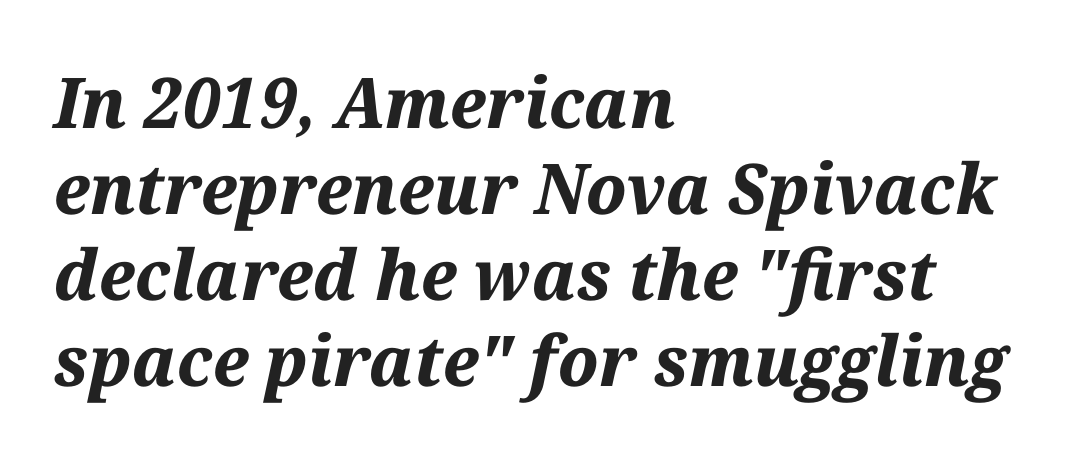
The image shows 70 px bold type, italic (leaning right); set left-aligned, line spacing 1.23x, normal letter spacing, not underlined; medium stroke contrast and a medium x-height.
